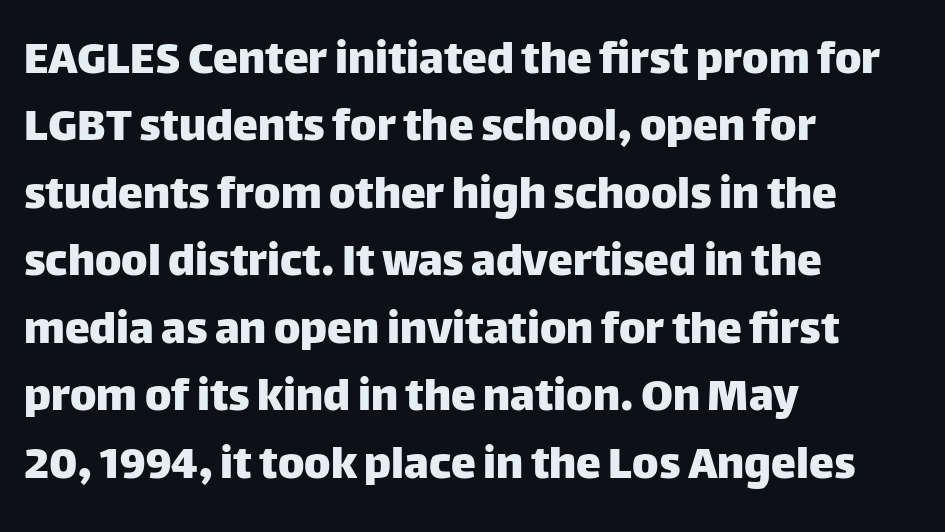
Proportional: the letters do not fall into vertical columns. Quick note: not italic, upright. Tracking value appears to be zero — textbook default spacing. Underlining? Definitely not there. The text block is weighted toward the left margin, trailing off unevenly rightward. Vertical spacing — default.
